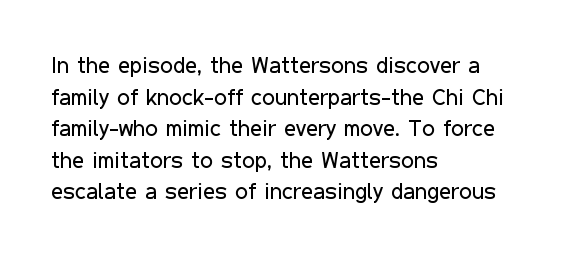
The strokes are not fattened; the text isn't bold. Beneath every word, the page is bare. Every row of glyphs begins at an identical x-position on the left. In terms of posture, this sample is upright.
